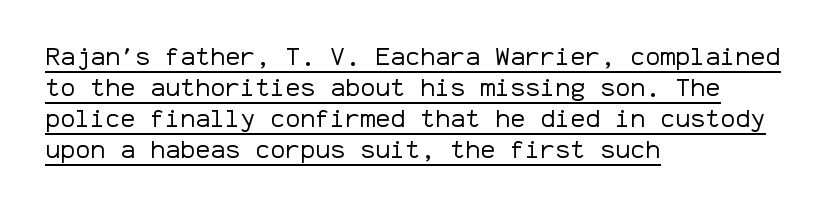
Notice how the stems are strictly vertical — no italics here. Line starts are locked; line ends wander. Each line of the rendering has a horizontal stroke beneath the glyphs. Compared with typical body copy, the letter spacing here is the same.
